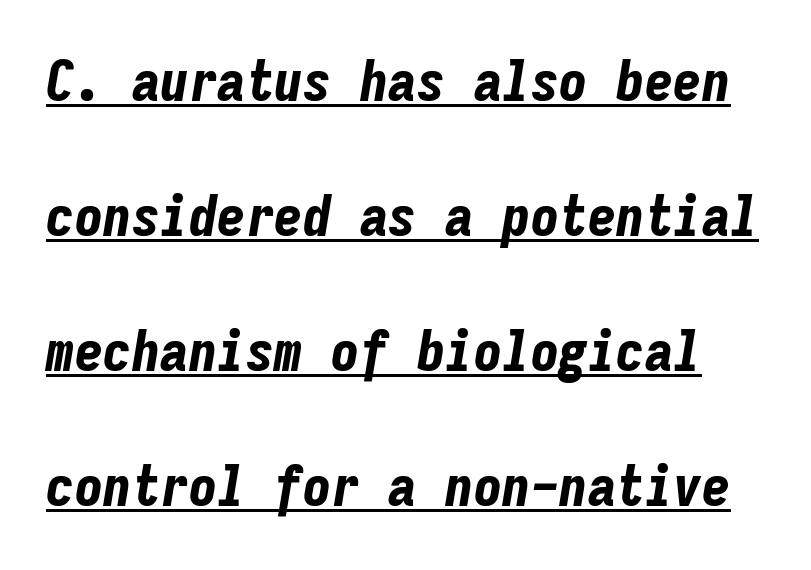
{"italic": "yes", "lean": "right", "slant_degrees": 9, "bold": "yes", "weight": "bold", "width": "condensed", "stroke_contrast": "low", "x_height": "medium", "monospaced": "yes", "underline": "yes", "line_spacing": "loose", "line_spacing_ratio": 2.37, "letter_spacing": "normal", "letter_spacing_em": 0.0, "glyph_px": 57}
